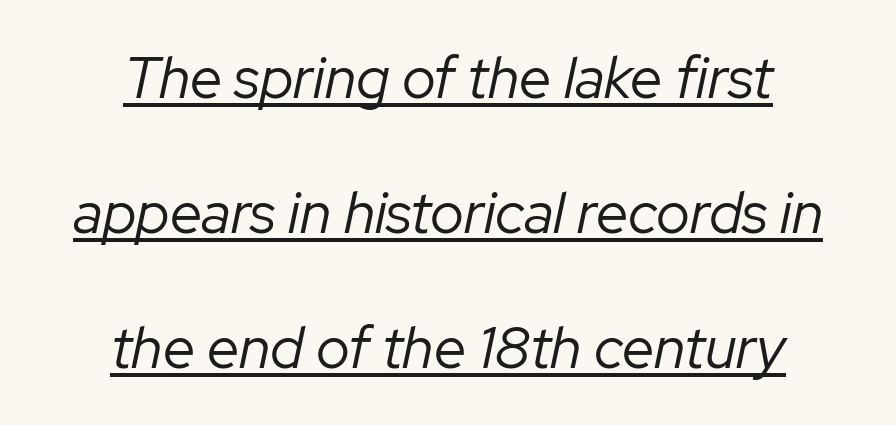
The image shows 58 px regular-weight type, italic (leaning right); set centered, loose line spacing (2.33x), normal letter spacing, underlined; low stroke contrast and a medium x-height.
